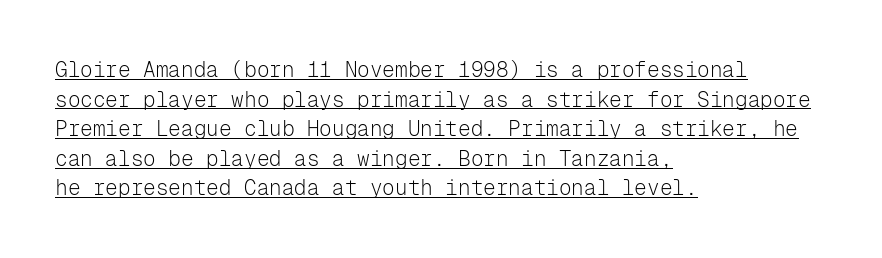
Glyph-to-glyph distance matches everyday printed text. Unbolded letterforms with no extra heft. This is underlined copy, the kind a proofreader might mark for attention. The axis of the letterforms is exactly vertical. Regarding leading, the lines here are spaced in the standard way.
